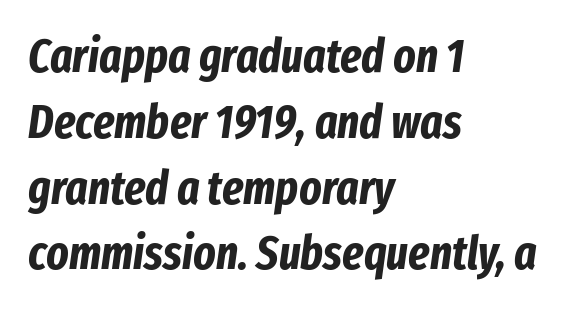
The space between consecutive lines is moderate. Varying glyph widths throughout — classic text-font behaviour. The strokes are fattened all the way to bold. Line beginnings align vertically; line endings do not.
